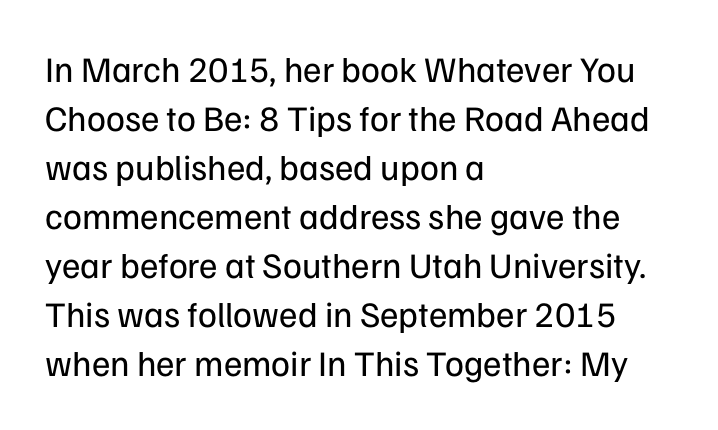
Q: Is the text bold? A: No.
Q: Is the text italic (slanted)? A: No, it is upright.
Q: Is the typeface a serif or a sans-serif typeface? A: Sans-serif.
Q: Is the text underlined? A: No.
Q: How is the paragraph aligned? A: Left-aligned.
Q: Is the spacing between letters normal or unusually wide? A: Normal.
Q: Is the spacing between lines tight, normal or loose? A: Normal.
Q: Width (condensed, normal, or wide)? A: Normal.
Q: Stroke contrast? A: Low.
Q: x-height? A: Medium.
Q: Monospaced? A: No.
